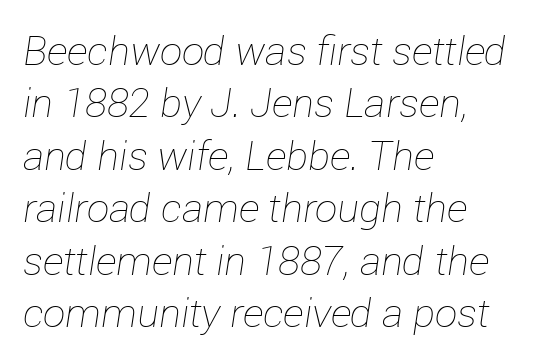
The image shows 40 px thin type, italic (leaning right); set left-aligned, normal line spacing (1.31x), normal letter spacing, not underlined; low stroke contrast and a medium x-height.
